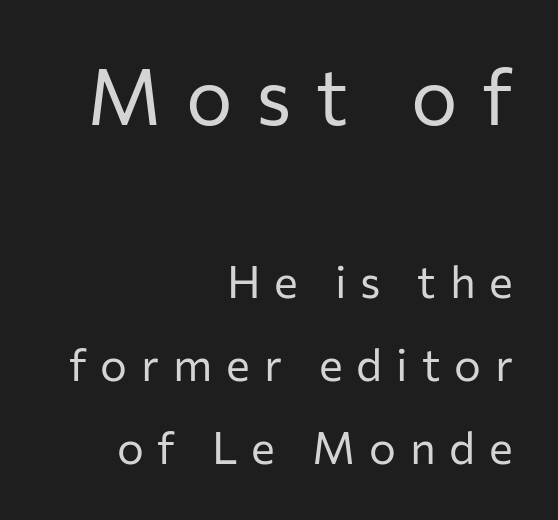
{"serif": "no", "italic": "no", "bold": "no", "weight": "regular", "width": "normal", "stroke_contrast": "low", "x_height": "medium", "monospaced": "no", "underline": "no", "align": "right", "line_spacing_ratio": 1.85, "letter_spacing": "wide", "letter_spacing_em": 0.31, "larger_block": "first", "size_ratio": 1.73, "glyph_px": 78}
